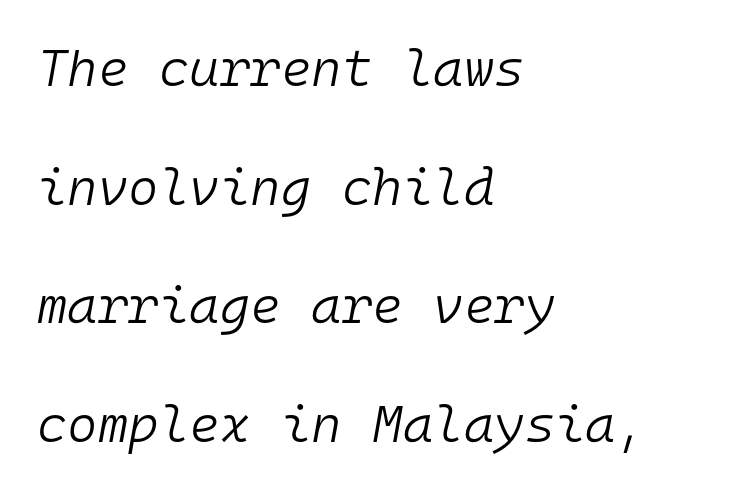
The image shows 52 px light type, italic (leaning right), monospaced; set left-aligned, loose line spacing (2.28x), normal letter spacing, not underlined; low stroke contrast and a medium x-height.
